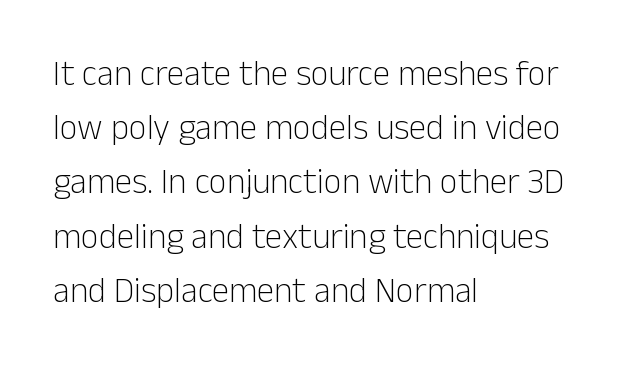
The image shows 35 px light sans-serif type, upright; set left-aligned, normal line spacing (1.55x), normal letter spacing, not underlined; low stroke contrast and a medium x-height.
